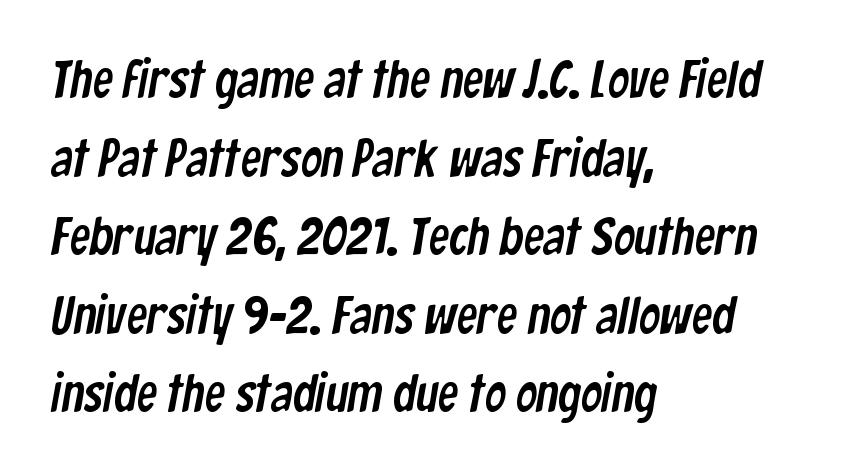
Glance below the letters and you will spot only blank space. Is this a fixed-width face? No — the glyphs have proportional, varying widths. Regarding leading, the lines here are spaced in the standard way. The ragged edge is on the right, which tells us the setting is flush left.
